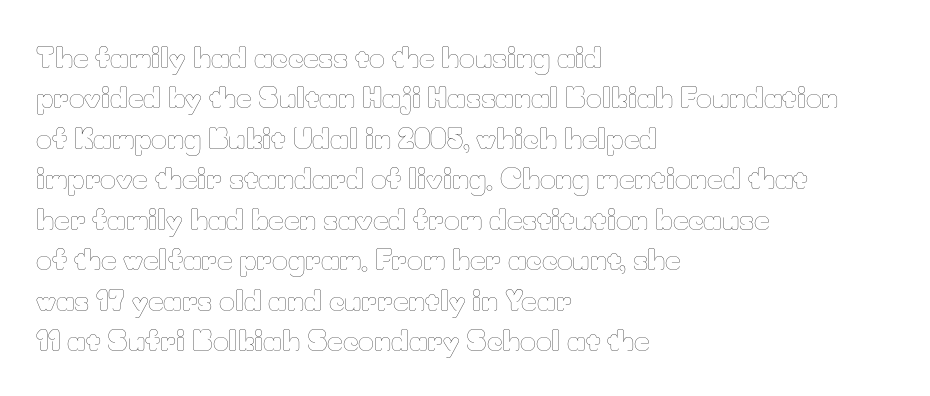
The image shows 27 px text type, upright; set left-aligned, normal line spacing (1.5x), normal letter spacing, not underlined.
